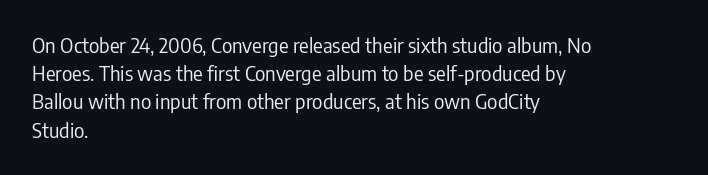
Nobody drew a line under any word here. When letters stand straight like this, we call the style roman or upright. The lines sit at an ordinary, default distance from one another. Summary of weight: not heavy and not bold.
